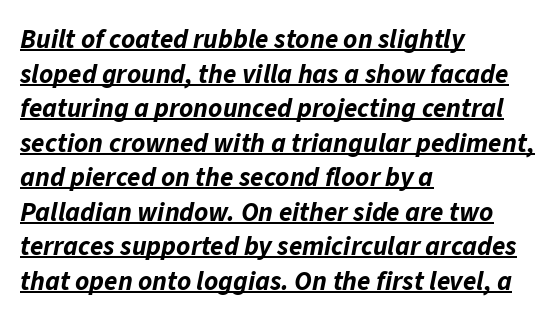
{"italic": "yes", "lean": "right", "slant_degrees": 11, "bold": "yes", "underline": "yes", "align": "left", "line_spacing": "normal", "line_spacing_ratio": 1.28, "letter_spacing": "normal", "letter_spacing_em": 0.0, "glyph_px": 27}
